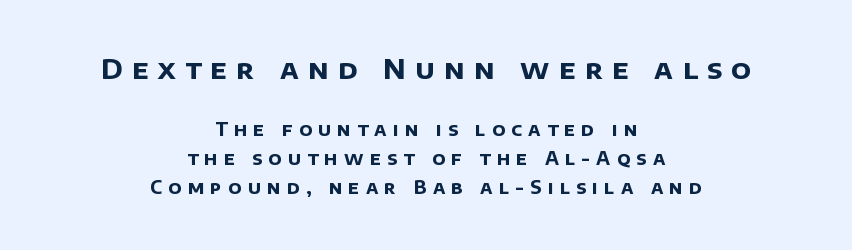
{"bold": "yes", "underline": "no", "align": "center", "line_spacing": "normal", "line_spacing_ratio": 1.63, "letter_spacing": "wide", "letter_spacing_em": 0.35, "larger_block": "first", "size_ratio": 1.5, "glyph_px": 27}
